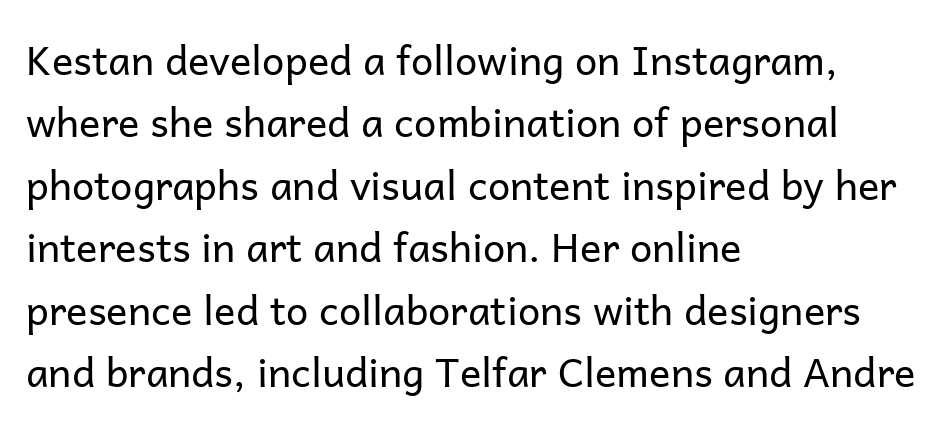
Q: Is the text bold? A: No.
Q: Is the text italic (slanted)? A: No, it is upright.
Q: Is the typeface a serif or a sans-serif typeface? A: Sans-serif.
Q: Is the text underlined? A: No.
Q: How is the paragraph aligned? A: Left-aligned.
Q: Is the spacing between letters normal or unusually wide? A: Normal.
Q: Is the spacing between lines tight, normal or loose? A: Normal.
Q: Width (condensed, normal, or wide)? A: Normal.
Q: Stroke contrast? A: Low.
Q: x-height? A: Medium.
Q: Monospaced? A: No.
